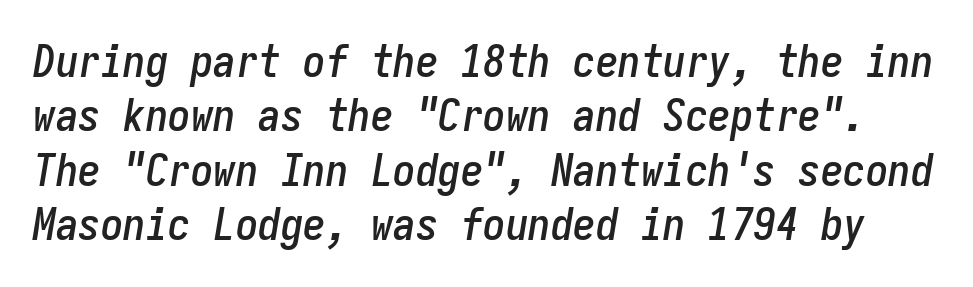
{"italic": "yes", "lean": "right", "slant_degrees": 9, "width": "condensed", "stroke_contrast": "low", "x_height": "medium", "monospaced": "yes", "underline": "no", "line_spacing_ratio": 1.21, "letter_spacing": "normal", "letter_spacing_em": 0.0, "glyph_px": 45}
